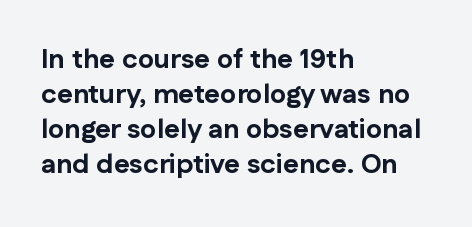
{"italic": "no", "bold": "yes", "underline": "no", "align": "left", "line_spacing": "normal", "line_spacing_ratio": 1.3, "letter_spacing": "normal", "letter_spacing_em": 0.0, "glyph_px": 27}
